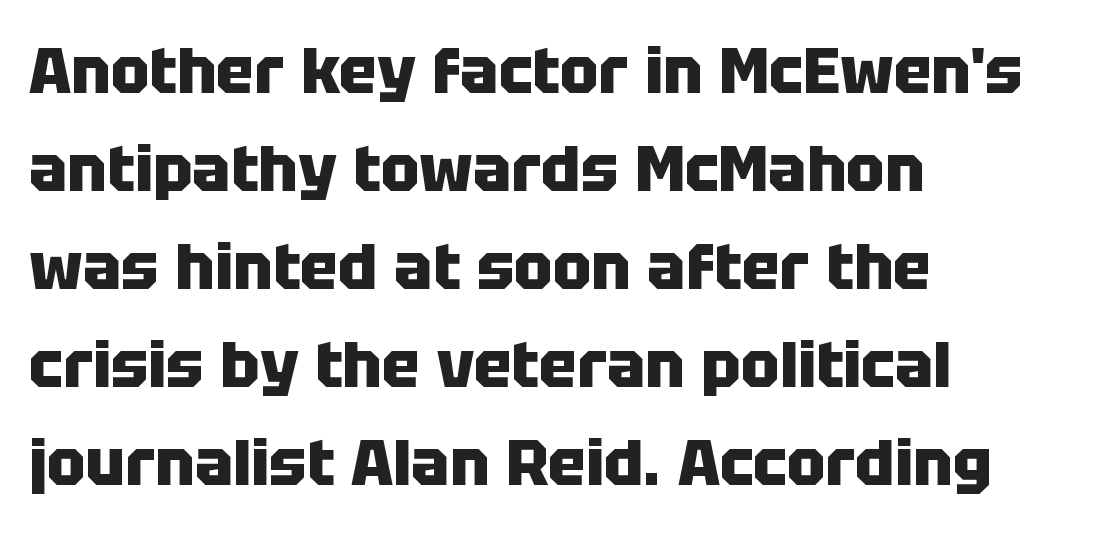
{"serif": "no", "italic": "no", "bold": "yes", "weight": "heavy", "width": "normal", "stroke_contrast": "low", "x_height": "large", "monospaced": "no", "underline": "no", "align": "left", "line_spacing": "normal", "line_spacing_ratio": 1.53, "letter_spacing": "normal", "letter_spacing_em": 0.0, "glyph_px": 64}
